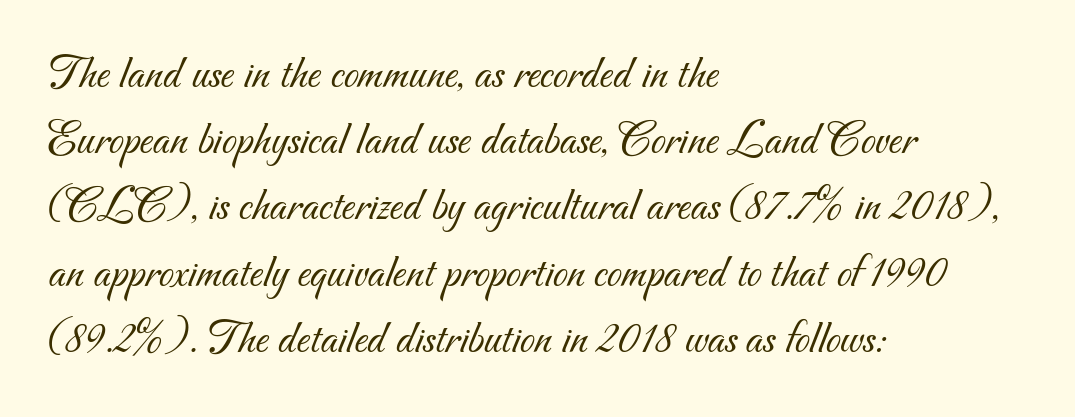
The image shows 48 px light sans-serif type; set left-aligned, normal line spacing (1.38x), normal letter spacing, not underlined; medium stroke contrast and a small x-height.
